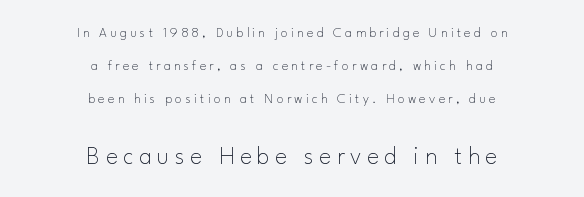
Q: Is the text bold? A: No.
Q: Is the text italic (slanted)? A: No, it is upright.
Q: Is the text underlined? A: No.
Q: How is the paragraph aligned? A: Centered.
Q: Is the spacing between letters normal or unusually wide? A: Unusually wide.
Q: Is the spacing between lines tight, normal or loose? A: Loose.
Q: Which block of text is set in a larger size, the first (top) or the second (bottom)? A: The second (bottom) one.
